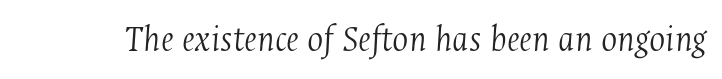
{"serif": "yes", "italic": "yes", "lean": "right", "slant_degrees": 4, "bold": "no", "weight": "light", "width": "condensed", "stroke_contrast": "medium", "x_height": "medium", "monospaced": "no", "underline": "no", "letter_spacing": "normal", "letter_spacing_em": 0.0, "glyph_px": 38}
